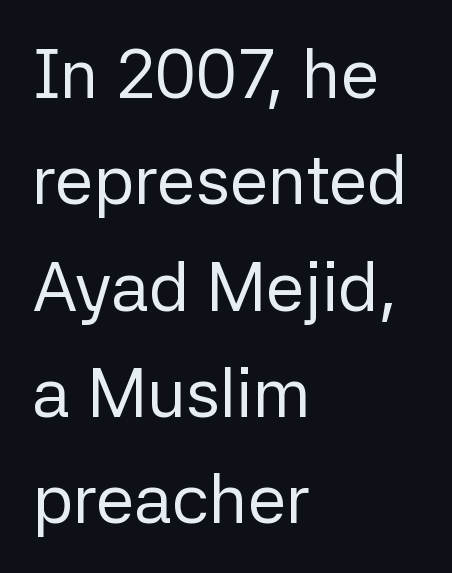
The image shows 69 px regular-weight sans-serif type, upright; set left-aligned, normal line spacing (1.54x), normal letter spacing, not underlined; low stroke contrast and a medium x-height.
